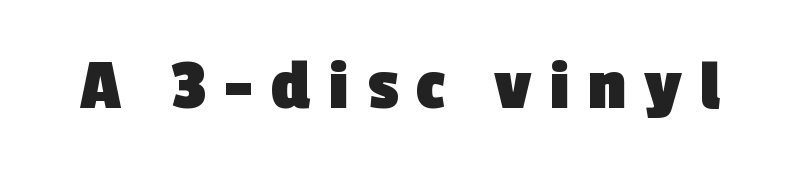
{"serif": "no", "bold": "yes", "weight": "heavy", "width": "normal", "x_height": "medium", "monospaced": "no", "underline": "no", "letter_spacing": "wide", "letter_spacing_em": 0.25, "glyph_px": 73}
